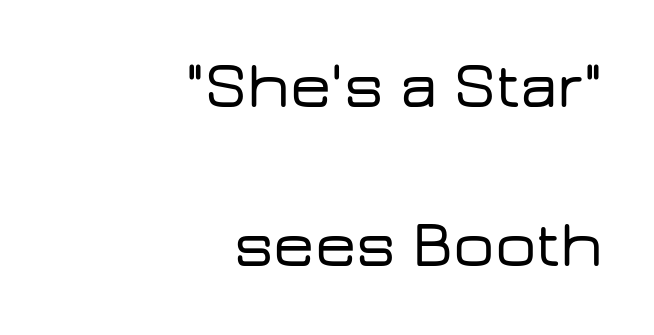
The image shows 65 px wide sans-serif type, upright; set right-aligned, loose line spacing (2.45x), normal letter spacing, not underlined; low stroke contrast and a medium x-height.
